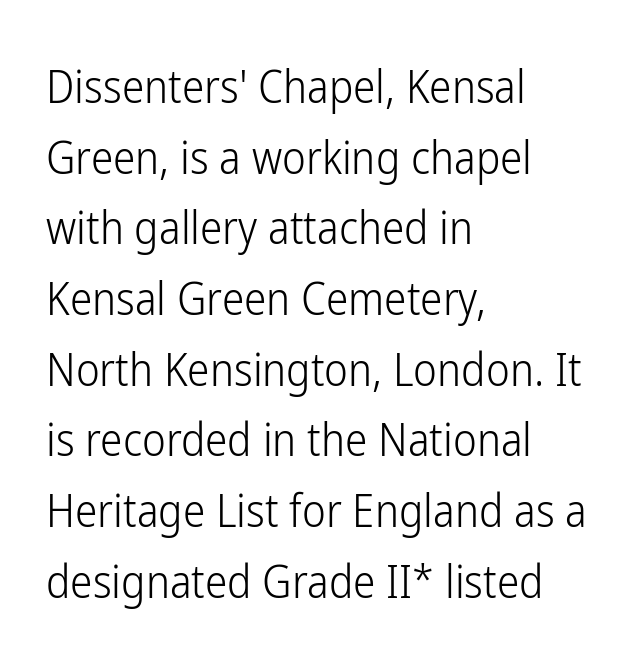
The image shows 45 px light, condensed sans-serif type, upright; set left-aligned, normal line spacing (1.57x), normal letter spacing, not underlined; low stroke contrast and a medium x-height.
